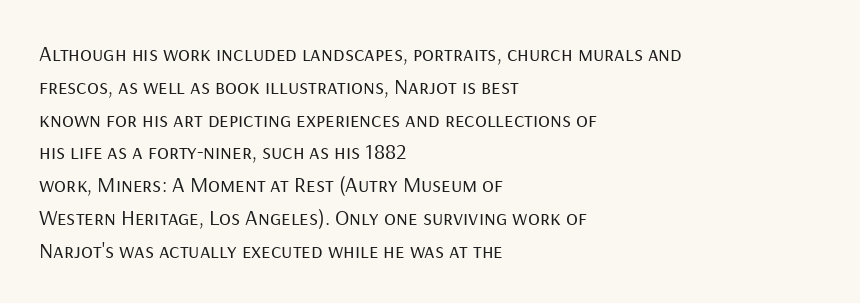
Q: Is the text bold? A: No.
Q: Is the text italic (slanted)? A: No, it is upright.
Q: Is the text underlined? A: No.
Q: How is the paragraph aligned? A: Left-aligned.
Q: Is the spacing between letters normal or unusually wide? A: Normal.
Q: Is the spacing between lines tight, normal or loose? A: Normal.
